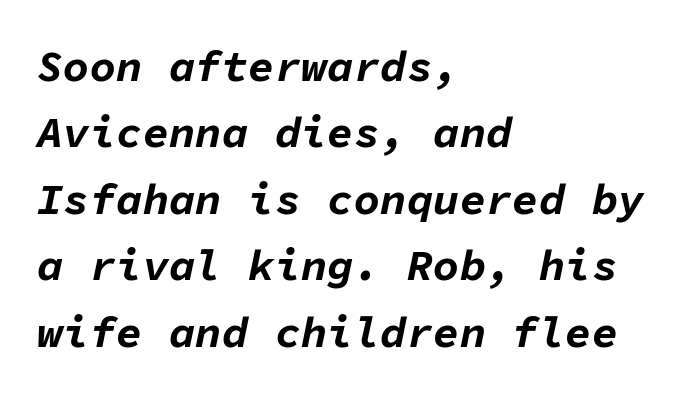
The image shows 44 px bold type, italic (leaning right), monospaced; set left-aligned, normal line spacing (1.51x), normal letter spacing, not underlined; low stroke contrast and a medium x-height.
